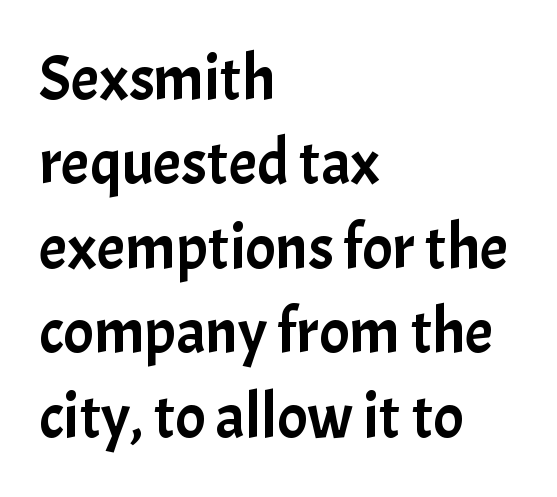
In terms of letterform style, serifs are entirely absent. Line spacing here is normal. Characters remain perfectly vertical along every line. Varying glyph widths throughout — classic text-font behaviour.
